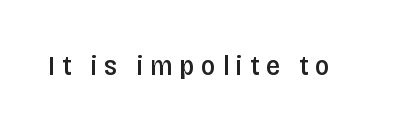
The image shows 28 px semibold, condensed sans-serif type, upright; set unusually wide letter spacing (+0.24 em), not underlined; low stroke contrast and a large x-height.
